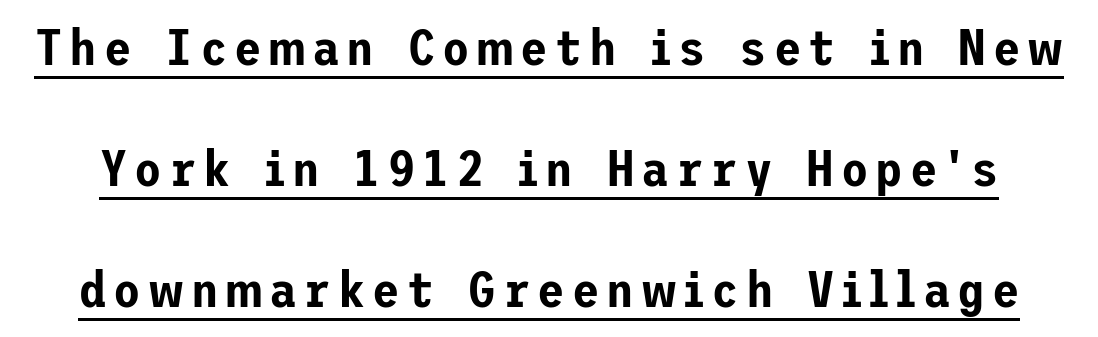
The image shows 50 px sans-serif type, upright; set loose line spacing (2.42x), underlined; low stroke contrast and a medium x-height.
